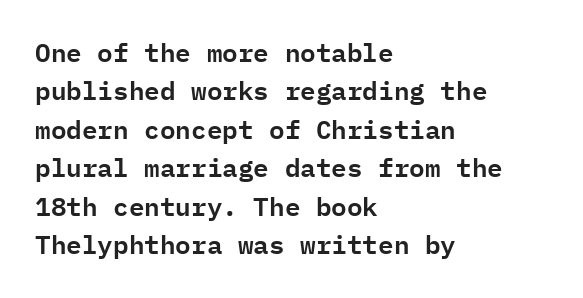
{"italic": "no", "underline": "no", "align": "left", "line_spacing": "normal", "line_spacing_ratio": 1.48, "letter_spacing": "normal", "letter_spacing_em": 0.0, "glyph_px": 26}
